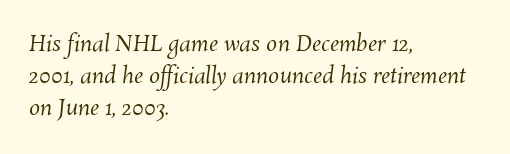
The image shows 22 px text type; set left-aligned, normal line spacing (1.45x), normal letter spacing, not underlined.
